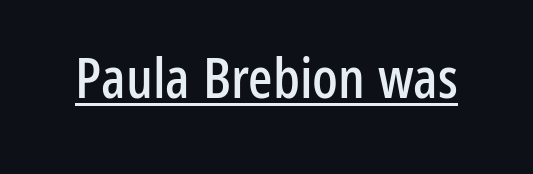
Q: Is the text italic (slanted)? A: No, it is upright.
Q: Is the typeface a serif or a sans-serif typeface? A: Sans-serif.
Q: Is the text underlined? A: Yes.
Q: Is the spacing between letters normal or unusually wide? A: Normal.
Q: Width (condensed, normal, or wide)? A: Condensed.
Q: Stroke contrast? A: Low.
Q: x-height? A: Medium.
Q: Monospaced? A: No.
